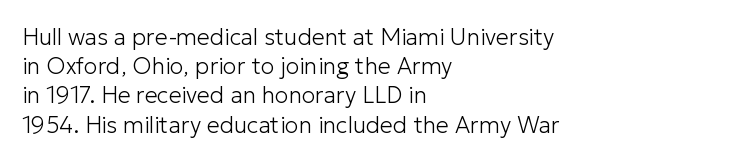
Nothing unusual about the tracking: characters are spaced as the font intends. Caption: multi-line text, flush left, ragged right. How would I describe the line gaps? Plain and ordinary. Unbolded letterforms with no extra heft.
